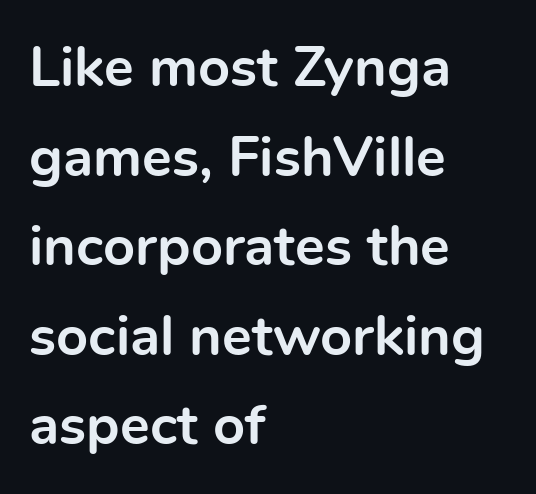
Proportional: the letters do not fall into vertical columns. The setting favours the left margin, as ordinary paragraphs usually do. There is no visible air inserted between adjacent glyphs. On the weight axis this lands at bold, roughly 700. The specimen reads as upright at a glance.
